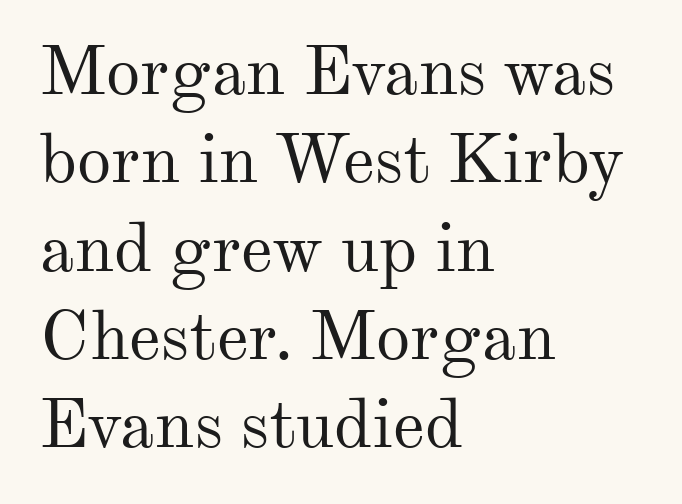
Q: Is the text bold? A: No.
Q: Is the text italic (slanted)? A: No, it is upright.
Q: Is the typeface a serif or a sans-serif typeface? A: Serif.
Q: Is the text underlined? A: No.
Q: How is the paragraph aligned? A: Left-aligned.
Q: Is the spacing between letters normal or unusually wide? A: Normal.
Q: Is the spacing between lines tight, normal or loose? A: Normal.
Q: Width (condensed, normal, or wide)? A: Normal.
Q: Stroke contrast? A: Medium.
Q: x-height? A: Small.
Q: Monospaced? A: No.
